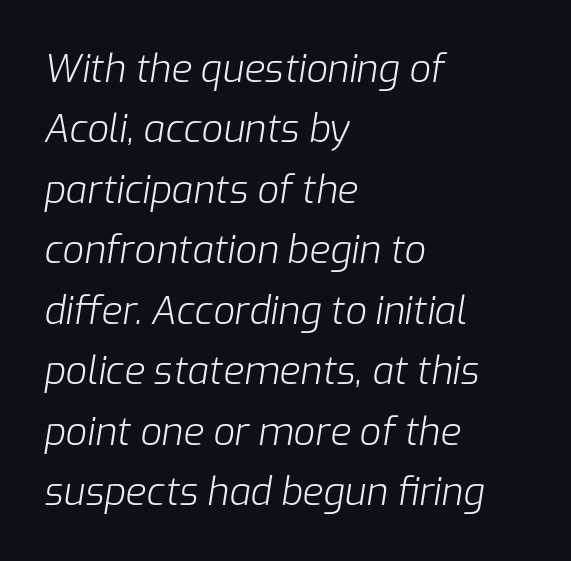
The image shows 38 px light type, italic (leaning right); set left-aligned, normal line spacing (1.59x), normal letter spacing, not underlined; low stroke contrast and a medium x-height.
